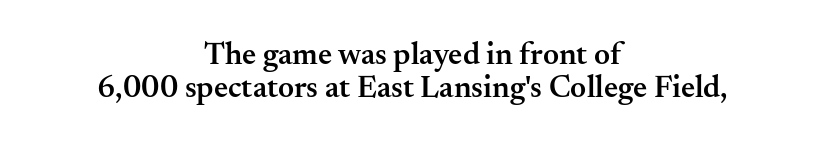
The line texture is even and compact thanks to regular tracking. Nobody drew a line under any word here. In CSS terms this would be text-align: center. The space between consecutive lines is stingy.
